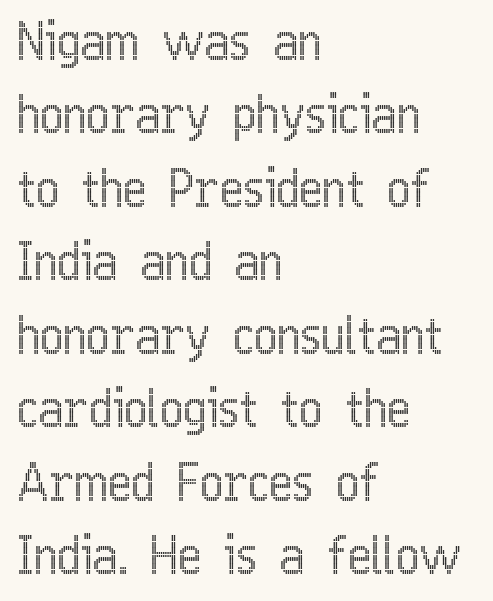
Think of a printed novel: that variable character pitch is what you see here. This rendering leaves character spacing at its baseline value. Horizontally, the lines are justified to the leading edge only. A roman cut, with each character standing at attention. The passage shown stacks its lines at a standard gap. Letters rest on an invisible, unmarked baseline.
